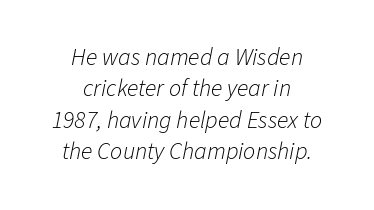
{"italic": "yes", "lean": "right", "slant_degrees": 11, "bold": "no", "underline": "no", "align": "center", "line_spacing": "normal", "line_spacing_ratio": 1.31, "letter_spacing": "normal", "letter_spacing_em": 0.0, "glyph_px": 24}
